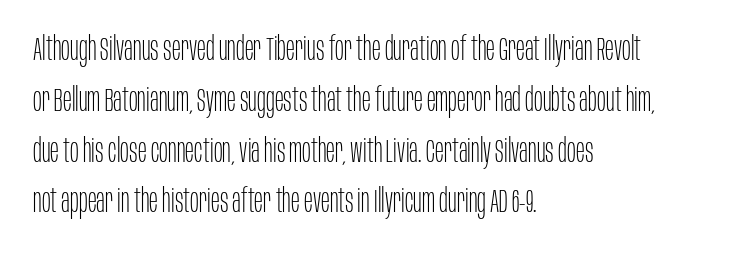
The image shows 33 px thin, condensed sans-serif type, upright; set left-aligned, normal line spacing (1.54x), normal letter spacing, not underlined; low stroke contrast and a large x-height.
